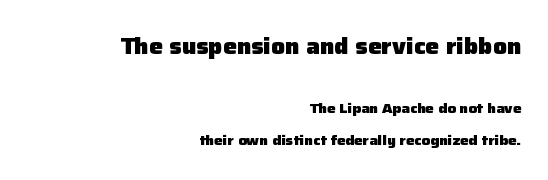
Q: Is the text bold? A: Yes.
Q: Is the text italic (slanted)? A: No, it is upright.
Q: Is the text underlined? A: No.
Q: How is the paragraph aligned? A: Right-aligned.
Q: Is the spacing between letters normal or unusually wide? A: Normal.
Q: Is the spacing between lines tight, normal or loose? A: Loose.
Q: Which block of text is set in a larger size, the first (top) or the second (bottom)? A: The first (top) one.
